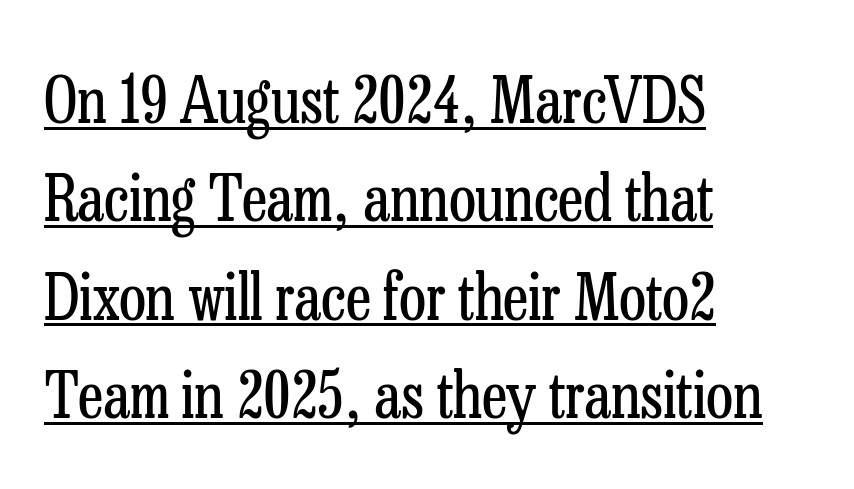
Q: Is the text bold? A: No.
Q: Is the text italic (slanted)? A: No, it is upright.
Q: Is the typeface a serif or a sans-serif typeface? A: Serif.
Q: Is the text underlined? A: Yes.
Q: How is the paragraph aligned? A: Left-aligned.
Q: Is the spacing between letters normal or unusually wide? A: Normal.
Q: Is the spacing between lines tight, normal or loose? A: Normal.
Q: Width (condensed, normal, or wide)? A: Condensed.
Q: Stroke contrast? A: Low.
Q: x-height? A: Medium.
Q: Monospaced? A: No.
